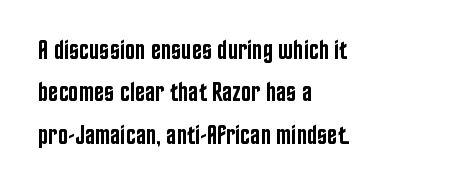
Caption: multi-line text, flush left, ragged right. Compared with typical body copy, the letter spacing here is the same. In terms of leading, this rendering sits right in the middle. Underlining? Definitely not there. How heavy is the stroke? Medium-heavy — a semibold, shy of bold. Style check: upright.
